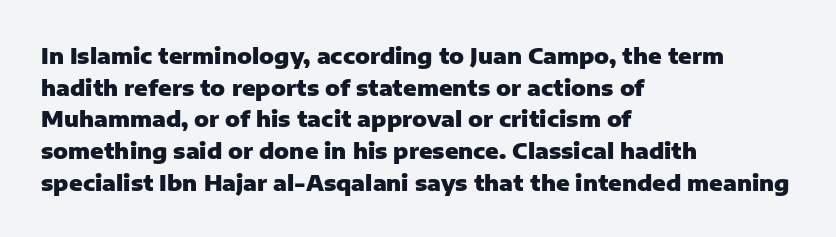
{"italic": "no", "bold": "yes", "underline": "no", "align": "left", "line_spacing": "normal", "line_spacing_ratio": 1.44, "letter_spacing": "normal", "letter_spacing_em": 0.0, "glyph_px": 22}
